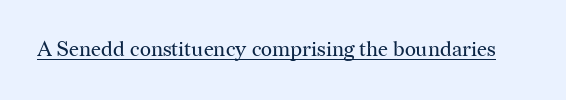
{"italic": "no", "bold": "no", "underline": "yes", "letter_spacing": "normal", "letter_spacing_em": 0.0, "glyph_px": 21}
